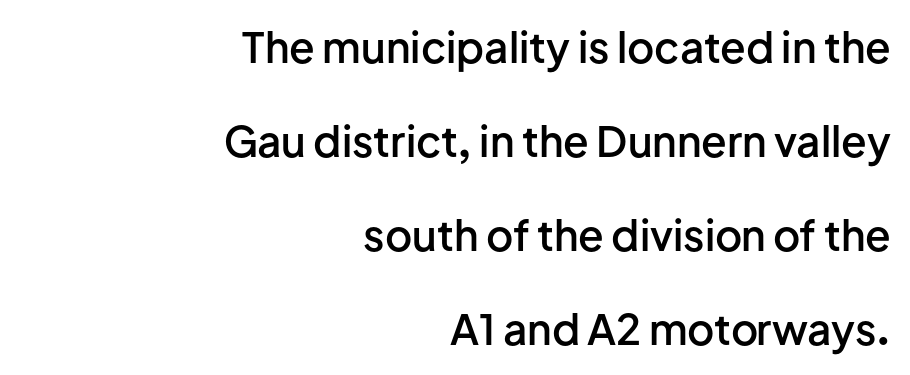
This is the in-between weight designers call semibold or demi. Type without underlining. When letters stand straight like this, we call the style roman or upright. Students, note that the glyphs here touch the page at normal intervals.
